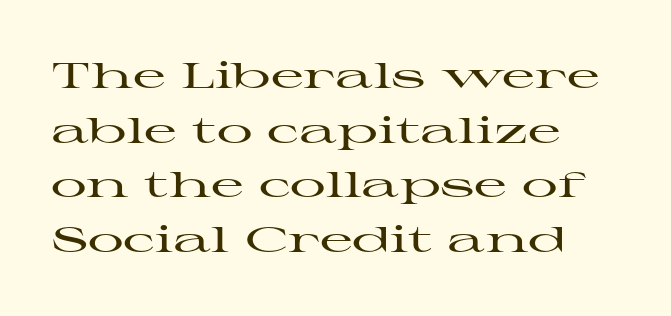
Q: Is the text italic (slanted)? A: No, it is upright.
Q: Is the typeface a serif or a sans-serif typeface? A: Serif.
Q: Is the text underlined? A: No.
Q: How is the paragraph aligned? A: Left-aligned.
Q: Is the spacing between letters normal or unusually wide? A: Normal.
Q: Is the spacing between lines tight, normal or loose? A: Normal.
Q: Width (condensed, normal, or wide)? A: Wide.
Q: Stroke contrast? A: High.
Q: x-height? A: Medium.
Q: Monospaced? A: No.
